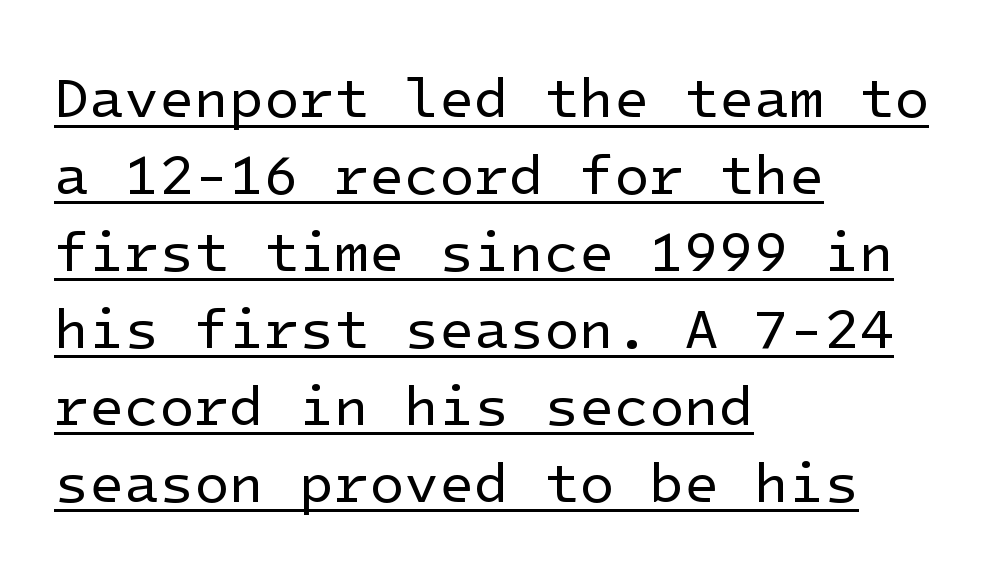
The image shows 57 px regular-weight sans-serif type, upright; set left-aligned, normal line spacing (1.35x), normal letter spacing, underlined; low stroke contrast and a medium x-height.
